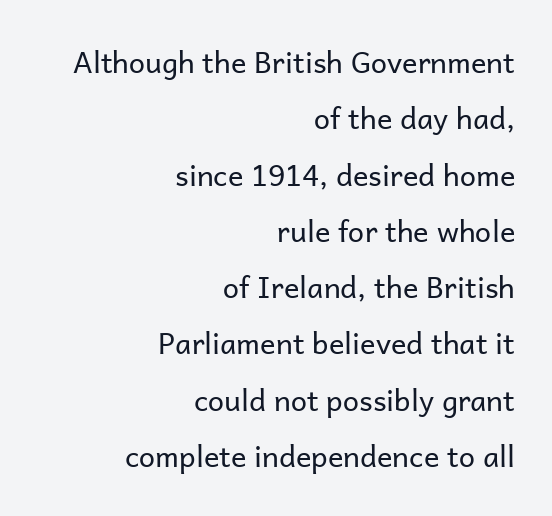
Is there much room between lines? Yes — plenty of vertical air separates them. The typeface chosen for these lines omits serifs. Heft: none added — not bold. The face used here is proportionally spaced, like ordinary book or web type. The font's upright variant was chosen for this text.
